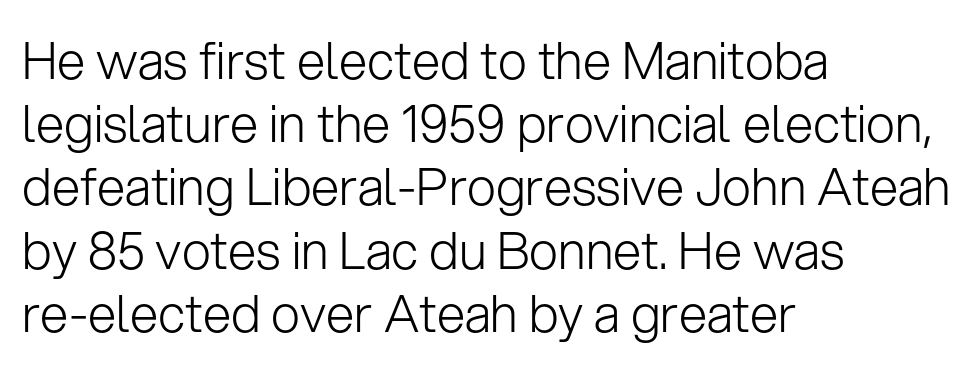
{"serif": "no", "italic": "no", "bold": "no", "weight": "light", "width": "normal", "stroke_contrast": "low", "x_height": "medium", "monospaced": "no", "underline": "no", "align": "left", "line_spacing_ratio": 1.24, "letter_spacing": "normal", "letter_spacing_em": 0.0, "glyph_px": 51}
